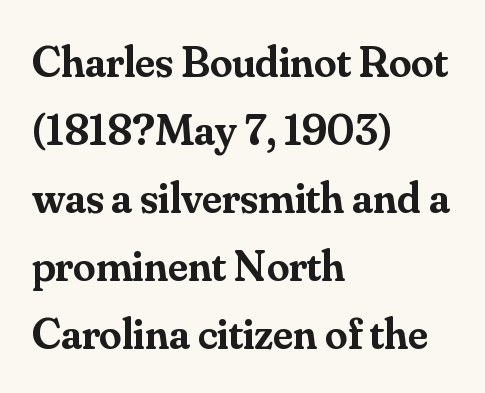
The image shows 45 px semibold serif type, upright; set left-aligned, normal line spacing (1.51x), normal letter spacing, not underlined; medium stroke contrast and a small x-height.
